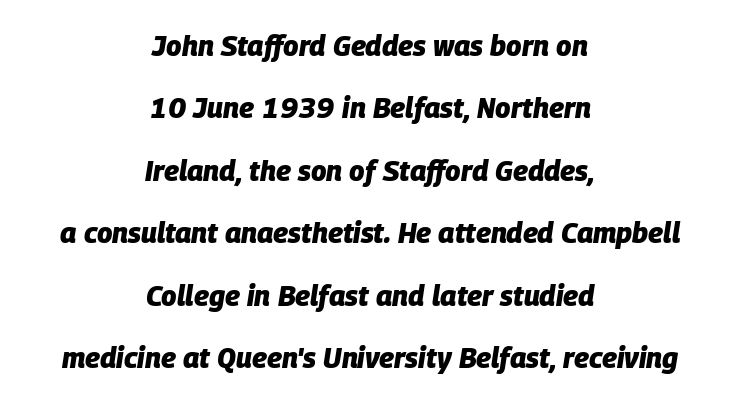
{"italic": "yes", "lean": "right", "slant_degrees": 9, "bold": "yes", "weight": "heavy", "width": "normal", "stroke_contrast": "low", "x_height": "large", "monospaced": "no", "underline": "no", "align": "center", "line_spacing": "loose", "line_spacing_ratio": 2.23, "letter_spacing": "normal", "letter_spacing_em": 0.0, "glyph_px": 28}
